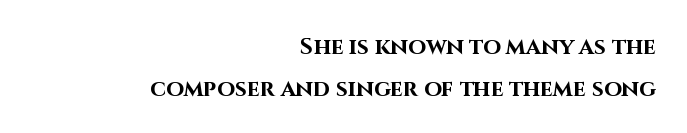
Q: Is the text bold? A: Yes.
Q: Is the text italic (slanted)? A: No, it is upright.
Q: Is the text underlined? A: No.
Q: How is the paragraph aligned? A: Right-aligned.
Q: Is the spacing between letters normal or unusually wide? A: Normal.
